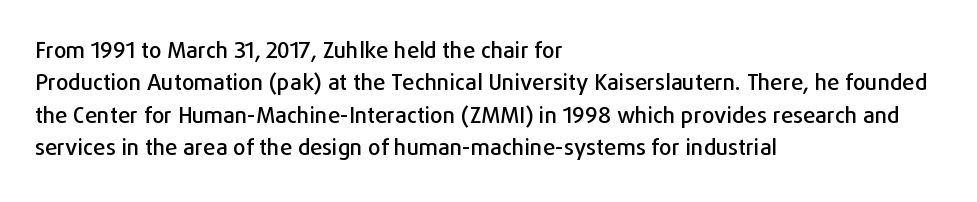
The image shows 22 px text type, upright; set left-aligned, normal line spacing (1.47x), normal letter spacing, not underlined.
